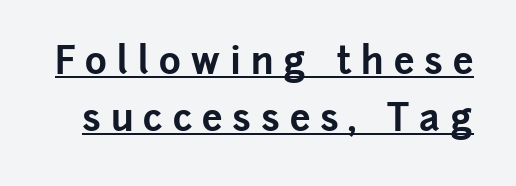
Q: Is the text bold? A: Yes.
Q: Is the text italic (slanted)? A: No, it is upright.
Q: Is the typeface a serif or a sans-serif typeface? A: Sans-serif.
Q: Is the text underlined? A: Yes.
Q: Is the spacing between letters normal or unusually wide? A: Unusually wide.
Q: Is the spacing between lines tight, normal or loose? A: Normal.
Q: Width (condensed, normal, or wide)? A: Normal.
Q: Stroke contrast? A: Low.
Q: x-height? A: Medium.
Q: Monospaced? A: No.
